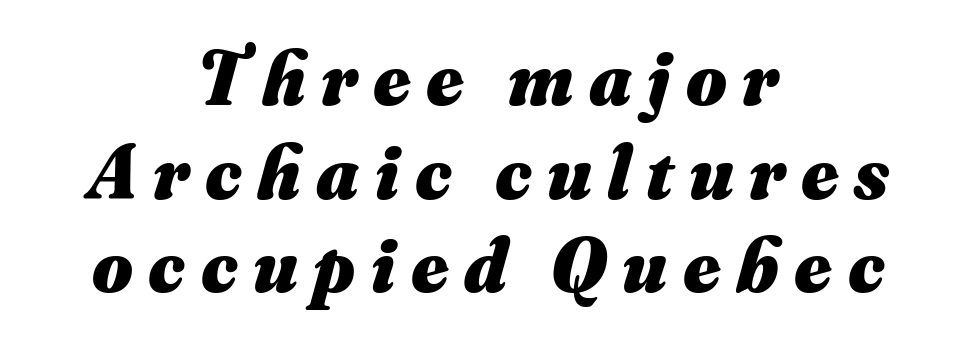
Q: Is the text bold? A: Yes.
Q: Is the text italic (slanted)? A: Yes, it leans right by about 16 degrees.
Q: Is the text underlined? A: No.
Q: How is the paragraph aligned? A: Centered.
Q: Is the spacing between letters normal or unusually wide? A: Unusually wide.
Q: Width (condensed, normal, or wide)? A: Normal.
Q: Stroke contrast? A: Medium.
Q: x-height? A: Small.
Q: Monospaced? A: No.
